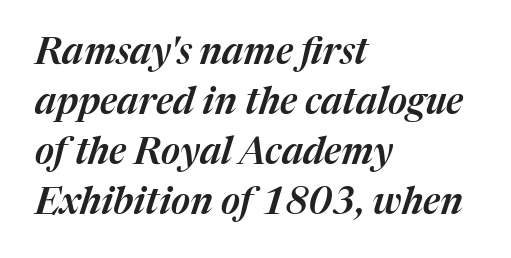
The image shows 37 px text type, italic (leaning right); set left-aligned, normal line spacing (1.35x), normal letter spacing, not underlined; medium stroke contrast and a medium x-height.
